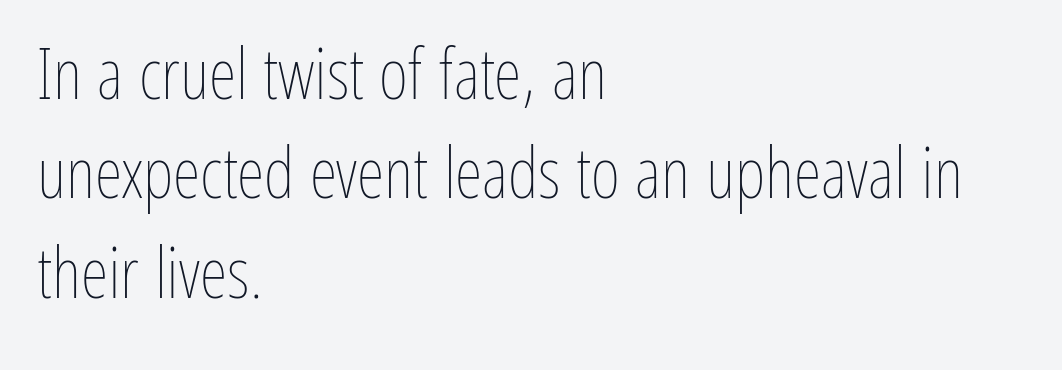
Q: Is the text bold? A: No.
Q: Is the text italic (slanted)? A: No, it is upright.
Q: Is the text underlined? A: No.
Q: How is the paragraph aligned? A: Left-aligned.
Q: Is the spacing between letters normal or unusually wide? A: Normal.
Q: Is the spacing between lines tight, normal or loose? A: Normal.
Q: Width (condensed, normal, or wide)? A: Condensed.
Q: Stroke contrast? A: Low.
Q: x-height? A: Medium.
Q: Monospaced? A: No.
